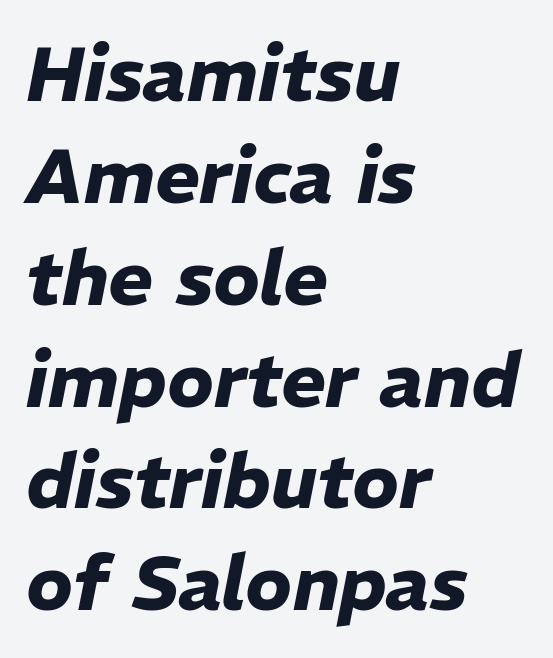
{"italic": "yes", "lean": "right", "slant_degrees": 11, "bold": "yes", "weight": "heavy", "width": "normal", "stroke_contrast": "low", "x_height": "medium", "monospaced": "no", "underline": "no", "align": "left", "line_spacing": "normal", "line_spacing_ratio": 1.34, "letter_spacing": "normal", "letter_spacing_em": 0.0, "glyph_px": 76}
